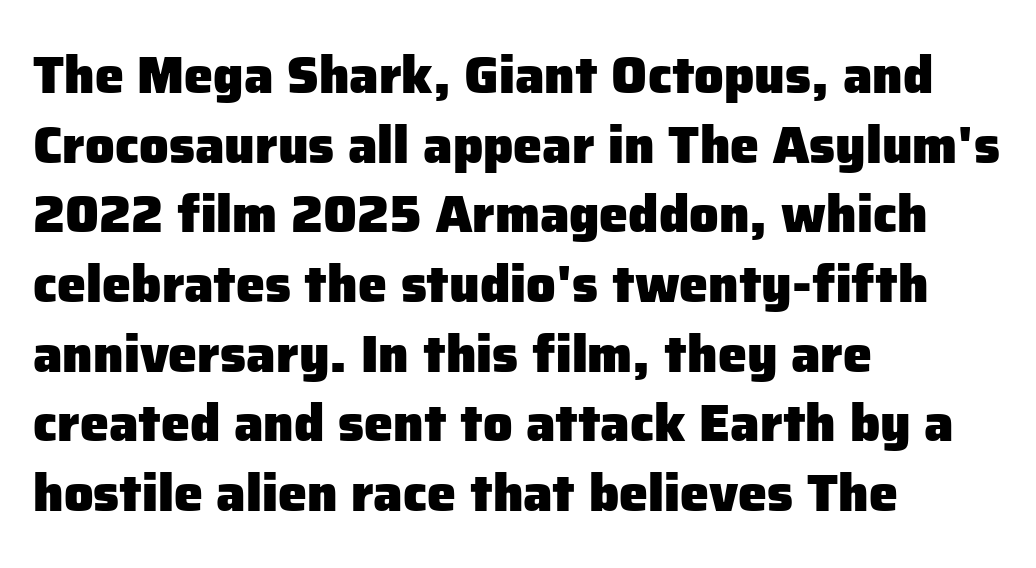
Q: Is the text bold? A: Yes.
Q: Is the text italic (slanted)? A: No, it is upright.
Q: Is the typeface a serif or a sans-serif typeface? A: Sans-serif.
Q: Is the text underlined? A: No.
Q: How is the paragraph aligned? A: Left-aligned.
Q: Is the spacing between letters normal or unusually wide? A: Normal.
Q: Is the spacing between lines tight, normal or loose? A: Normal.
Q: Width (condensed, normal, or wide)? A: Normal.
Q: Stroke contrast? A: Low.
Q: x-height? A: Medium.
Q: Monospaced? A: No.
